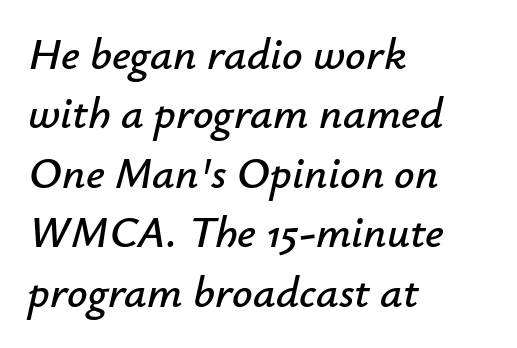
{"italic": "yes", "lean": "right", "slant_degrees": 12, "width": "normal", "stroke_contrast": "low", "x_height": "small", "monospaced": "no", "underline": "no", "align": "left", "line_spacing": "normal", "line_spacing_ratio": 1.32, "letter_spacing": "normal", "letter_spacing_em": 0.0, "glyph_px": 45}
